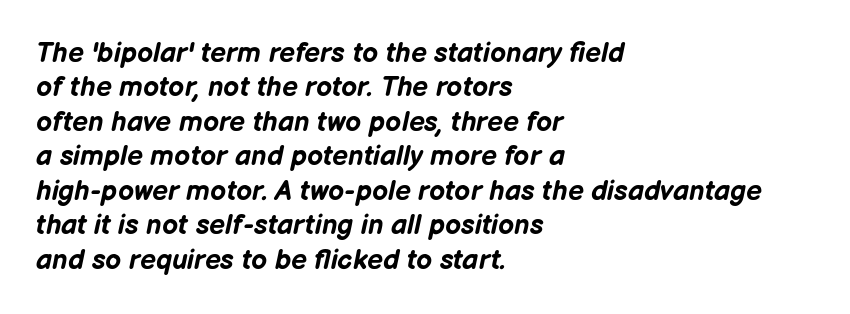
In CSS terms this would be text-align: left. You'd pick this weight for a headline — it's a proper bold. A typesetter would call this zero additional tracking. A clean baseline with only descenders dipping below it. Tall strokes in this sample are angled rather than plumb. Do the characters align in a grid? No, the font is proportional.
